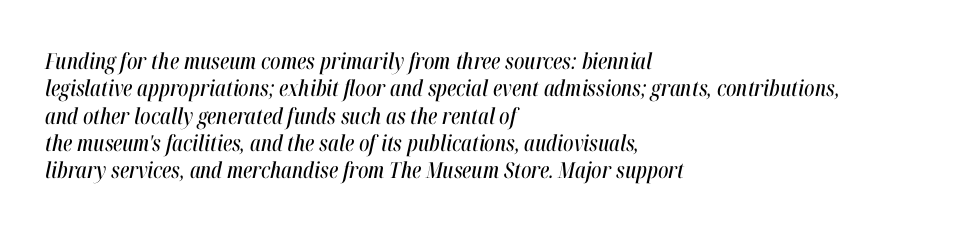
These lines stack with their left ends in a neat column. The strip under each line holds only bare page. Default kerning and tracking; the words read as compact shapes. Emphasis-style slanted type is in use.
